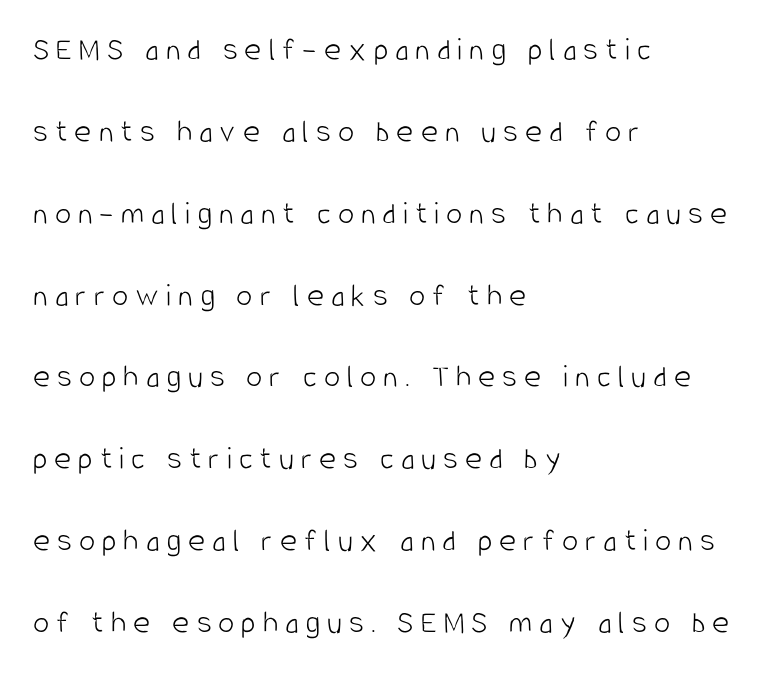
{"serif": "no", "italic": "no", "bold": "no", "weight": "light", "width": "condensed", "stroke_contrast": "low", "x_height": "large", "monospaced": "no", "underline": "no", "align": "left", "line_spacing": "loose", "line_spacing_ratio": 2.48, "letter_spacing": "wide", "letter_spacing_em": 0.21, "glyph_px": 33}
